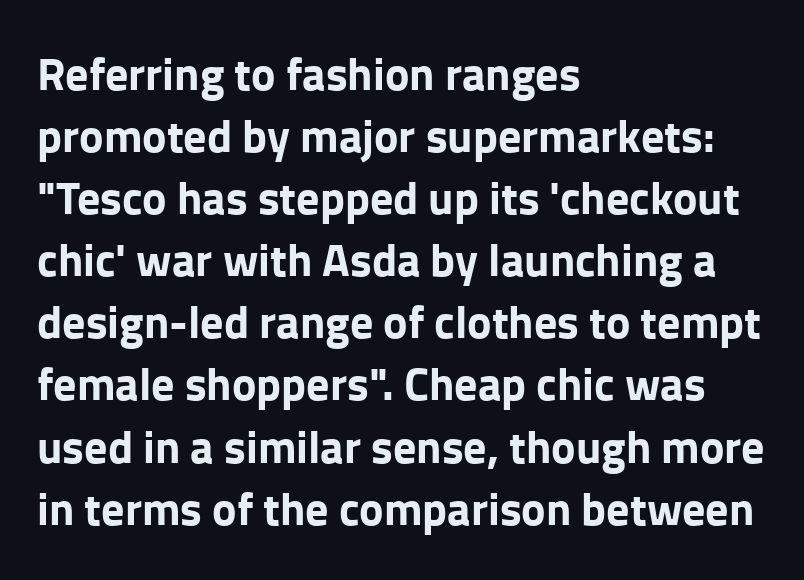
The image shows 46 px bold sans-serif type, upright; set left-aligned, normal line spacing (1.35x), normal letter spacing, not underlined; low stroke contrast and a medium x-height.
